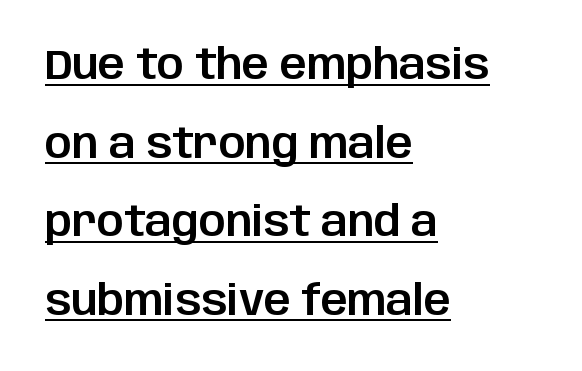
Somebody hit Ctrl+U on this one — the words are underlined. Are there feet on the stems? There aren't — it's a sans. It's the straight-up-and-down kind of type. These lines are set flush left with a ragged right edge. Each letter keeps its own natural width here, so spacing adapts to shape.
